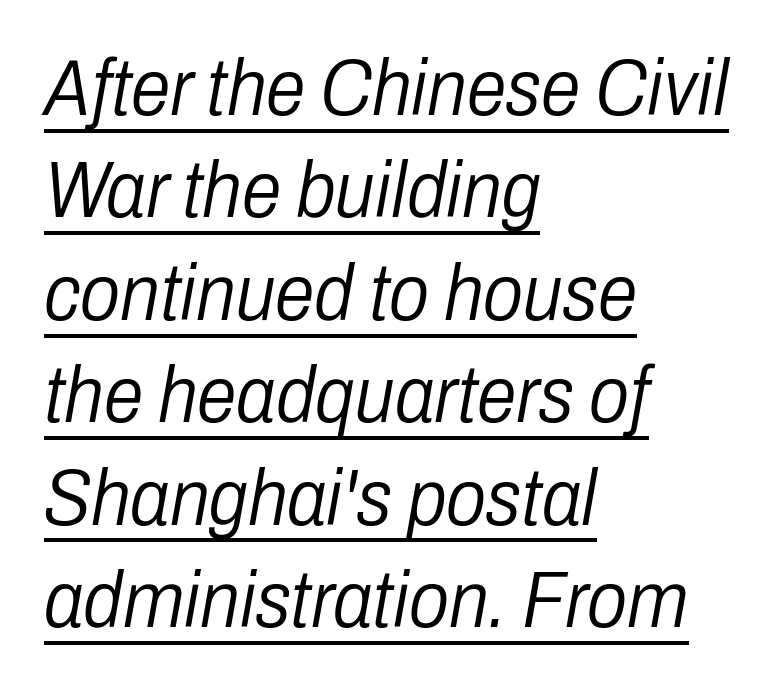
{"italic": "yes", "lean": "right", "slant_degrees": 10, "bold": "no", "weight": "light", "width": "condensed", "stroke_contrast": "low", "x_height": "medium", "monospaced": "no", "underline": "yes", "align": "left", "line_spacing": "normal", "line_spacing_ratio": 1.28, "letter_spacing": "normal", "letter_spacing_em": 0.0, "glyph_px": 80}
